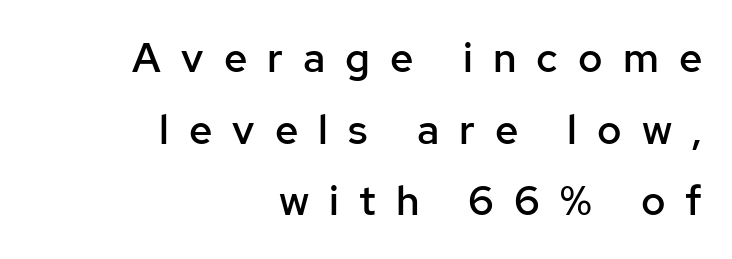
Q: Is the text bold? A: Semi-bold.
Q: Is the text italic (slanted)? A: No, it is upright.
Q: Is the typeface a serif or a sans-serif typeface? A: Sans-serif.
Q: Is the text underlined? A: No.
Q: How is the paragraph aligned? A: Right-aligned.
Q: Is the spacing between letters normal or unusually wide? A: Unusually wide.
Q: Width (condensed, normal, or wide)? A: Normal.
Q: Stroke contrast? A: Low.
Q: x-height? A: Medium.
Q: Monospaced? A: No.
